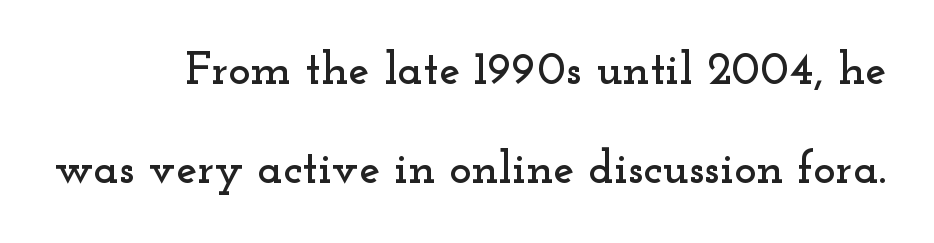
The passage shown is not underscored anywhere. Proportional: the letters do not fall into vertical columns. A great deal of white space separates one row of letters from the next. Characters follow at the spacing the type designer built in. The glyphs in this specimen are seriffed. Rendered with straight, roman letterforms.
